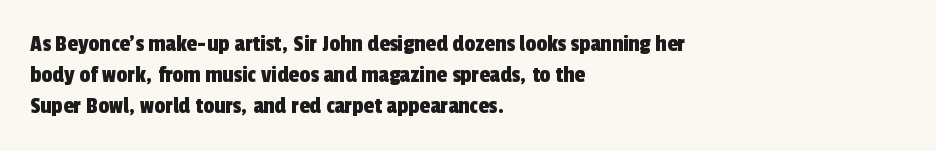
Q: Is the text underlined? A: No.
Q: How is the paragraph aligned? A: Left-aligned.
Q: Is the spacing between letters normal or unusually wide? A: Normal.
Q: Is the spacing between lines tight, normal or loose? A: Normal.
